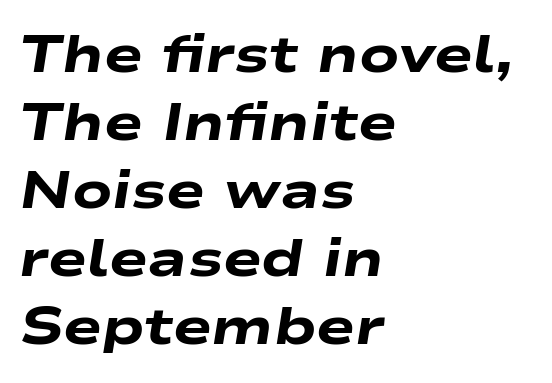
The sample has been set heavy, in full bold. In terms of letterspacing, this is plain default setting. The axis of the letterforms is tilted away from vertical. Compared with a centered layout, this one pins lines to the left instead. Letters rest on an invisible, unmarked baseline.
